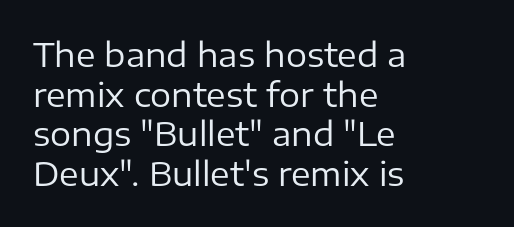
Spacing verdict: proportional, widths tailored to each character. Posture: vertical. Where is the straight margin? On the left. These glyphs show unthickened strokes, regular width or finer. Note: no serifs on the glyphs. Letters rest on an invisible, unmarked baseline.
